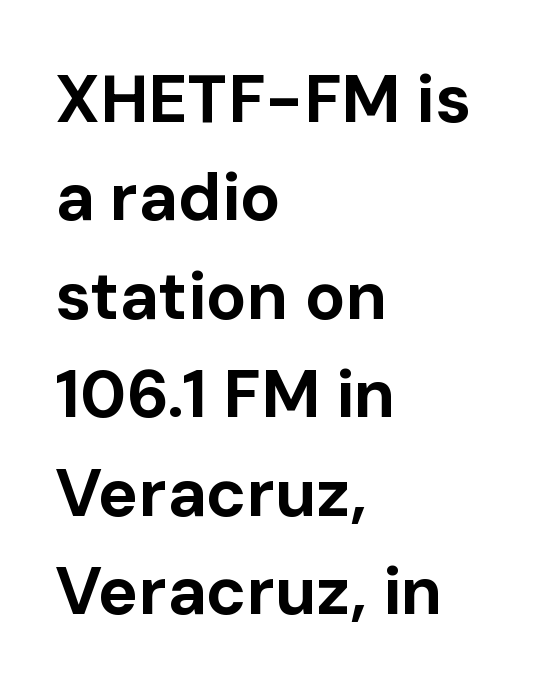
Q: Is the text bold? A: Yes.
Q: Is the text italic (slanted)? A: No, it is upright.
Q: Is the typeface a serif or a sans-serif typeface? A: Sans-serif.
Q: Is the text underlined? A: No.
Q: How is the paragraph aligned? A: Left-aligned.
Q: Is the spacing between letters normal or unusually wide? A: Normal.
Q: Is the spacing between lines tight, normal or loose? A: Normal.
Q: Width (condensed, normal, or wide)? A: Normal.
Q: Stroke contrast? A: Low.
Q: x-height? A: Medium.
Q: Monospaced? A: No.
